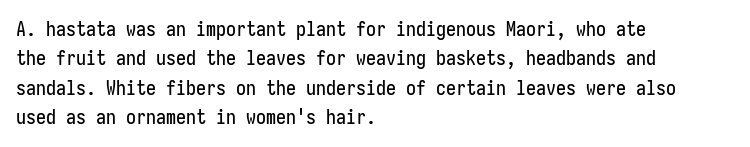
Q: Is the text italic (slanted)? A: No, it is upright.
Q: Is the text underlined? A: No.
Q: How is the paragraph aligned? A: Left-aligned.
Q: Is the spacing between letters normal or unusually wide? A: Normal.
Q: Is the spacing between lines tight, normal or loose? A: Normal.
